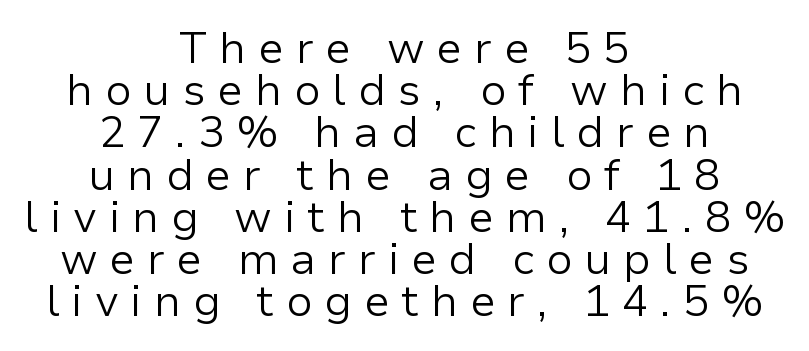
You could barely slide anything between these rows. Is the stroke heavy? The answer is a plain regular-or-lighter. The type family on display is of the sans-serif kind. Notice how the passage keeps no hard edge, just a central spine. Think of a printed novel: that variable character pitch is what you see here.
